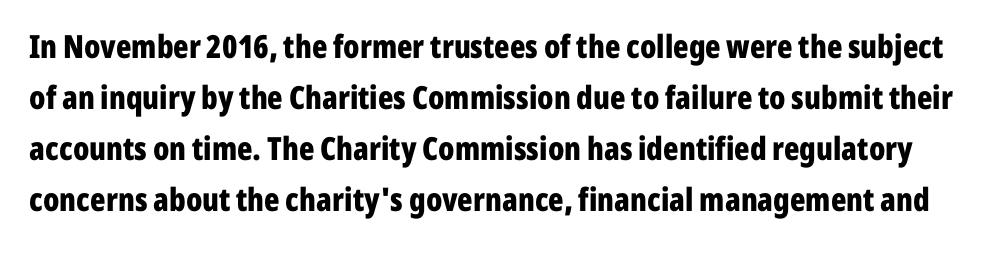
Designer's note — italics off, roman on. Each word holds together tightly as a unit, with standard inter-letter gaps. Do the characters align in a grid? No, the font is proportional. Font category for this specimen: sans-serif. Rows of type keep a routine distance in the vertical direction.
